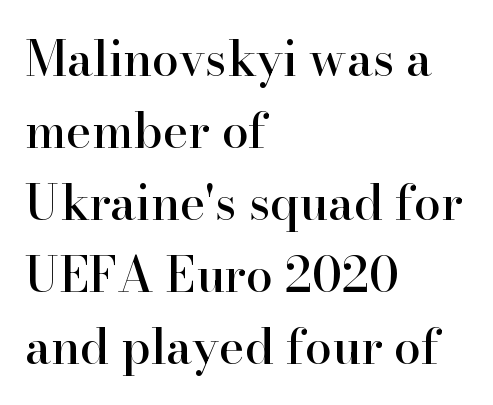
Q: Is the text italic (slanted)? A: No, it is upright.
Q: Is the typeface a serif or a sans-serif typeface? A: Serif.
Q: Is the text underlined? A: No.
Q: How is the paragraph aligned? A: Left-aligned.
Q: Is the spacing between letters normal or unusually wide? A: Normal.
Q: Is the spacing between lines tight, normal or loose? A: Normal.
Q: Width (condensed, normal, or wide)? A: Normal.
Q: Stroke contrast? A: High.
Q: x-height? A: Small.
Q: Monospaced? A: No.
